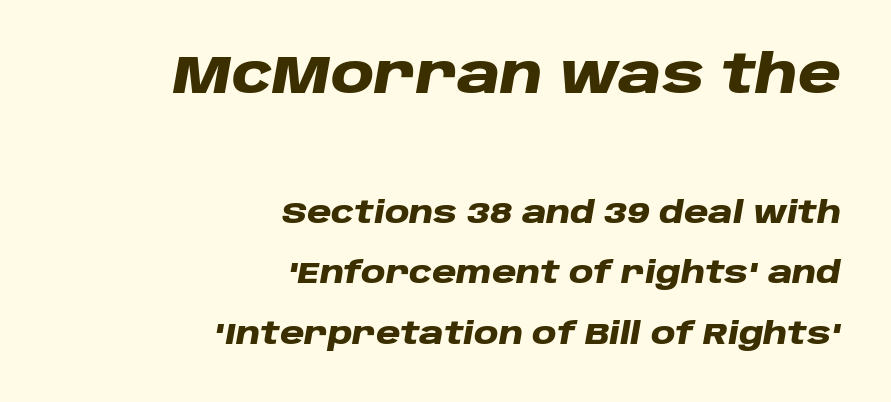
Q: Is the text bold? A: Yes.
Q: Is the text italic (slanted)? A: Yes, it leans right by about 10 degrees.
Q: Is the text underlined? A: No.
Q: How is the paragraph aligned? A: Right-aligned.
Q: Is the spacing between letters normal or unusually wide? A: Normal.
Q: Is the spacing between lines tight, normal or loose? A: Loose.
Q: Which block of text is set in a larger size, the first (top) or the second (bottom)? A: The first (top) one.
Q: Width (condensed, normal, or wide)? A: Wide.
Q: Stroke contrast? A: Low.
Q: x-height? A: Large.
Q: Monospaced? A: No.
